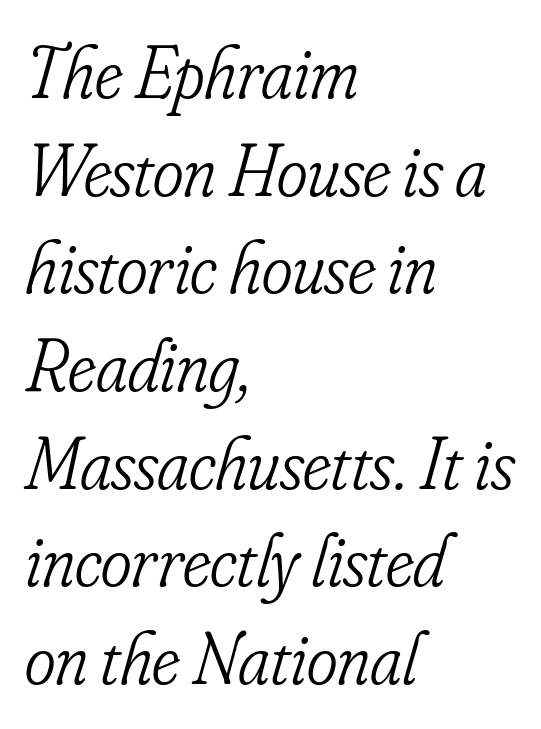
Q: Is the text bold? A: No.
Q: Is the text italic (slanted)? A: Yes, it leans right by about 16 degrees.
Q: Is the typeface a serif or a sans-serif typeface? A: Serif.
Q: Is the text underlined? A: No.
Q: How is the paragraph aligned? A: Left-aligned.
Q: Is the spacing between letters normal or unusually wide? A: Normal.
Q: Is the spacing between lines tight, normal or loose? A: Normal.
Q: Width (condensed, normal, or wide)? A: Condensed.
Q: Stroke contrast? A: Low.
Q: x-height? A: Small.
Q: Monospaced? A: No.
